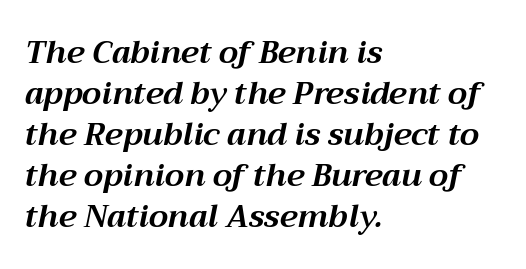
Q: Is the text bold? A: Yes.
Q: Is the text italic (slanted)? A: Yes, it leans right by about 12 degrees.
Q: Is the text underlined? A: No.
Q: How is the paragraph aligned? A: Left-aligned.
Q: Is the spacing between letters normal or unusually wide? A: Normal.
Q: Is the spacing between lines tight, normal or loose? A: Normal.
Q: Width (condensed, normal, or wide)? A: Normal.
Q: Stroke contrast? A: Medium.
Q: x-height? A: Medium.
Q: Monospaced? A: No.
